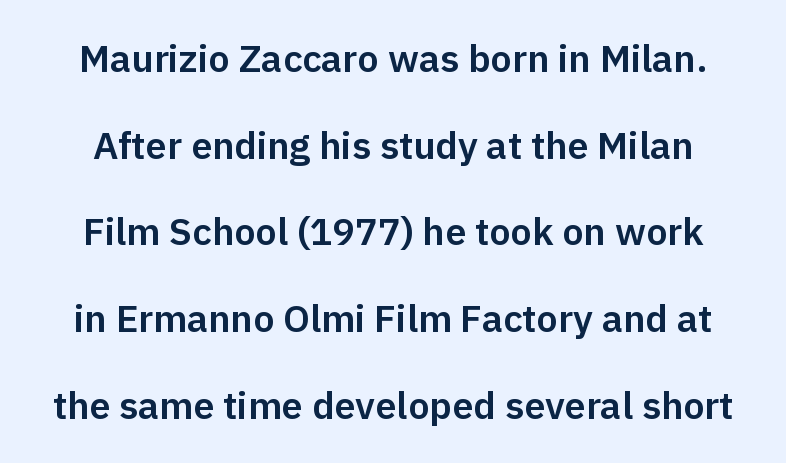
The image shows 38 px sans-serif type, upright; set loose line spacing (2.28x), normal letter spacing, not underlined; low stroke contrast and a medium x-height.
